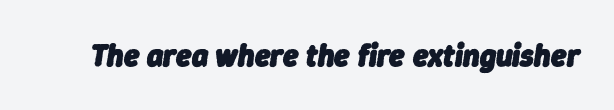
The image shows 31 px heavy type, italic (leaning right); set normal letter spacing, not underlined; low stroke contrast and a medium x-height.
